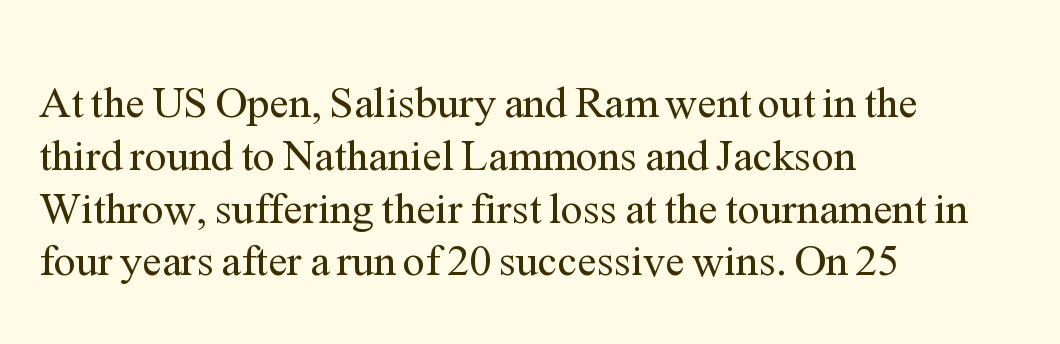
Q: Is the text bold? A: No.
Q: Is the text italic (slanted)? A: No, it is upright.
Q: Is the typeface a serif or a sans-serif typeface? A: Serif.
Q: Is the text underlined? A: No.
Q: How is the paragraph aligned? A: Left-aligned.
Q: Is the spacing between letters normal or unusually wide? A: Normal.
Q: Width (condensed, normal, or wide)? A: Normal.
Q: Stroke contrast? A: Medium.
Q: x-height? A: Medium.
Q: Monospaced? A: No.
